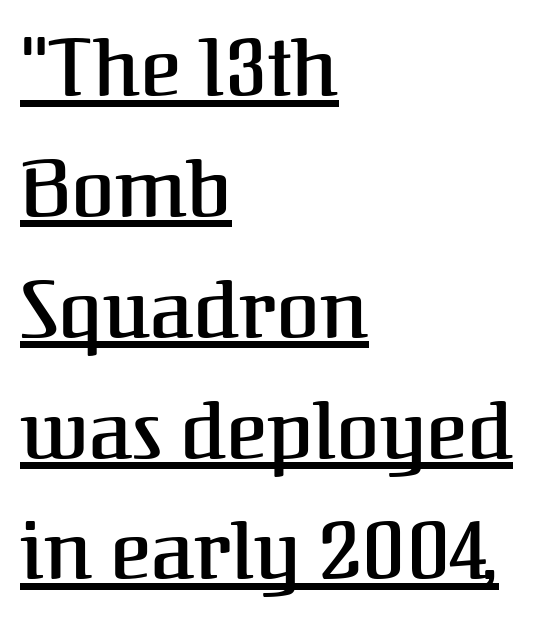
Q: Is the text italic (slanted)? A: No, it is upright.
Q: Is the typeface a serif or a sans-serif typeface? A: Serif.
Q: Is the text underlined? A: Yes.
Q: How is the paragraph aligned? A: Left-aligned.
Q: Is the spacing between letters normal or unusually wide? A: Normal.
Q: Is the spacing between lines tight, normal or loose? A: Normal.
Q: Width (condensed, normal, or wide)? A: Normal.
Q: Stroke contrast? A: Medium.
Q: x-height? A: Medium.
Q: Monospaced? A: No.
